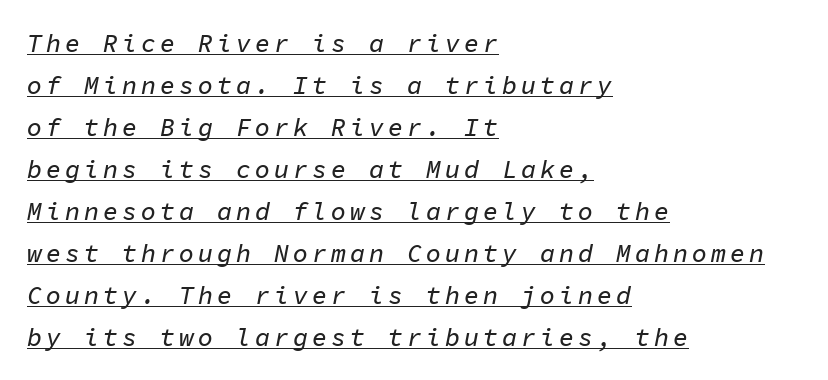
Q: Is the text italic (slanted)? A: Yes, it leans right by about 11 degrees.
Q: Is the text underlined? A: Yes.
Q: How is the paragraph aligned? A: Left-aligned.
Q: Is the spacing between lines tight, normal or loose? A: Normal.
